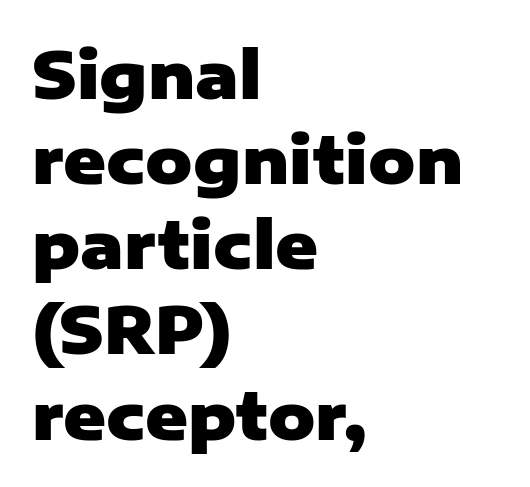
Visually the block forms a straight wall on the left and a jagged coastline on the right. The rendering uses a bold face; every stroke is thick and dark. This is the regular roman posture of the typeface. A typesetter would call this proportional, since set widths differ per character.
